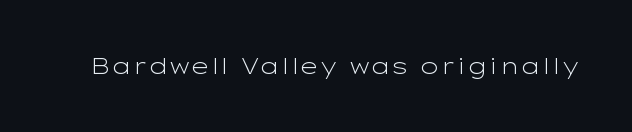
The space directly below the letters is spotless. Quick note: not italic, upright. The line texture is even and compact thanks to regular tracking. These glyphs show unthickened strokes, regular width or finer.
